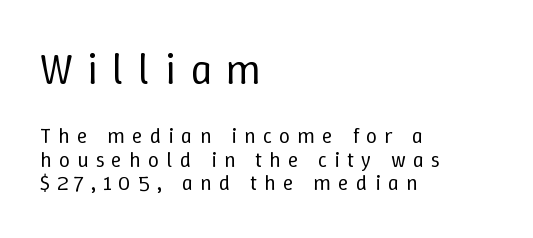
Character widths vary here, with narrow letters taking less room than wide ones. Whoever set this made the first block the dominant, larger element. Spacing between characters has been opened up far beyond the box default. Horizontally, the lines are justified to the leading edge only.
